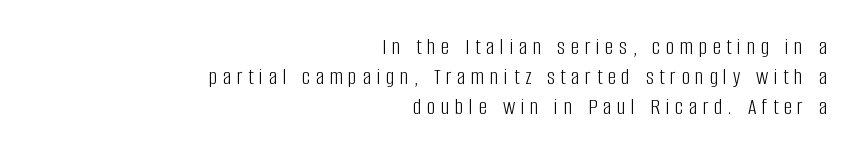
{"italic": "no", "bold": "no", "underline": "no", "align": "right", "line_spacing": "normal", "line_spacing_ratio": 1.3, "letter_spacing": "wide", "letter_spacing_em": 0.25, "glyph_px": 23}
